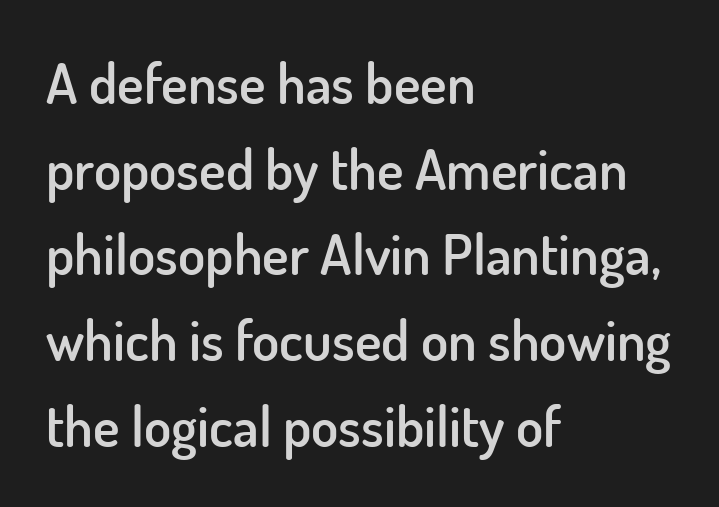
Q: Is the text bold? A: Semi-bold.
Q: Is the text italic (slanted)? A: No, it is upright.
Q: Is the typeface a serif or a sans-serif typeface? A: Sans-serif.
Q: Is the text underlined? A: No.
Q: How is the paragraph aligned? A: Left-aligned.
Q: Is the spacing between letters normal or unusually wide? A: Normal.
Q: Is the spacing between lines tight, normal or loose? A: Normal.
Q: Width (condensed, normal, or wide)? A: Normal.
Q: Stroke contrast? A: Low.
Q: x-height? A: Small.
Q: Monospaced? A: No.
